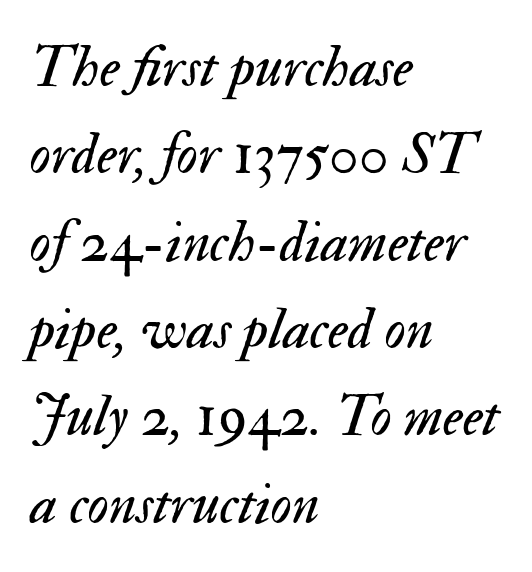
Q: Is the text bold? A: No.
Q: Is the text italic (slanted)? A: Yes, it leans right by about 17 degrees.
Q: Is the text underlined? A: No.
Q: How is the paragraph aligned? A: Left-aligned.
Q: Is the spacing between letters normal or unusually wide? A: Normal.
Q: Is the spacing between lines tight, normal or loose? A: Normal.
Q: Width (condensed, normal, or wide)? A: Normal.
Q: Stroke contrast? A: Medium.
Q: x-height? A: Small.
Q: Monospaced? A: No.
